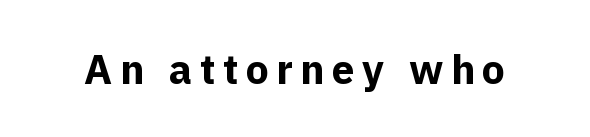
The space beneath each line is pristine and unruled. The face used here is proportionally spaced, like ordinary book or web type. The typesetting leans heavy: a genuine bold. Do the letters lean? They stand straight. Nope, no serifs anywhere on these letters.
